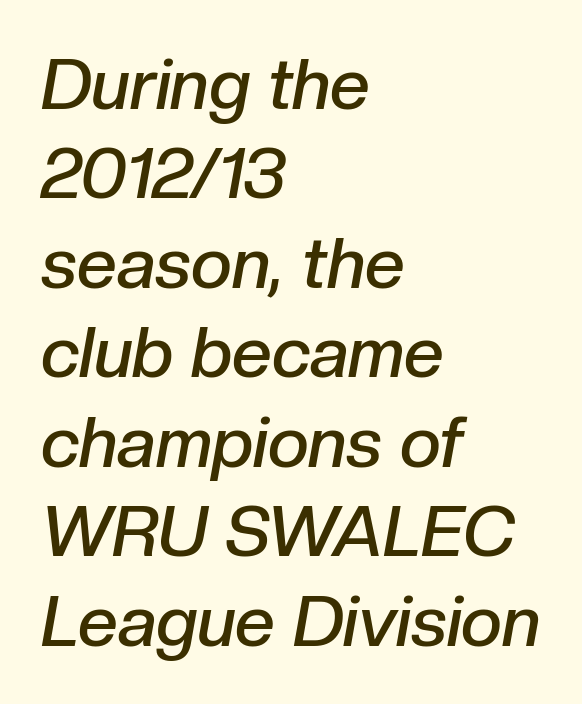
Q: Is the text bold? A: Semi-bold.
Q: Is the text italic (slanted)? A: Yes, it leans right by about 10 degrees.
Q: Is the text underlined? A: No.
Q: How is the paragraph aligned? A: Left-aligned.
Q: Is the spacing between letters normal or unusually wide? A: Normal.
Q: Is the spacing between lines tight, normal or loose? A: Normal.
Q: Width (condensed, normal, or wide)? A: Normal.
Q: Stroke contrast? A: Low.
Q: x-height? A: Medium.
Q: Monospaced? A: No.
